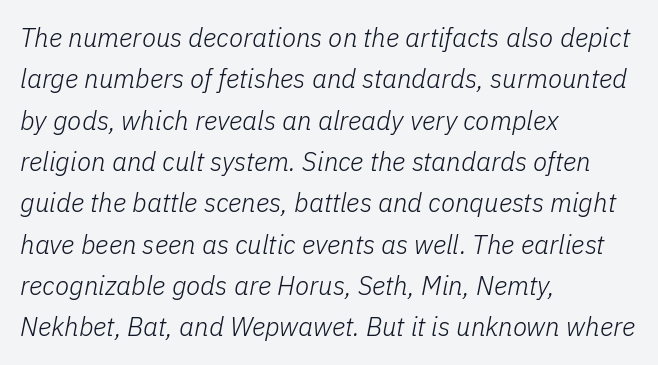
Type without underlining. Every row of glyphs begins at an identical x-position on the left. Regarding leading, the lines here are spaced in the standard way. This is oblique type, the kind used for emphasis or titles.
